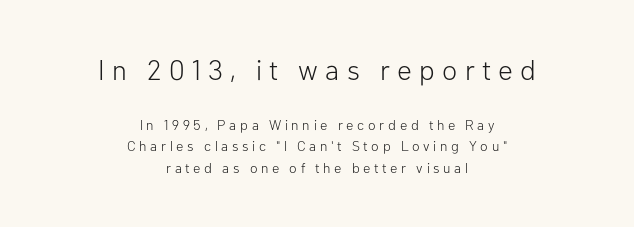
Reading down the block, each line starts at a different indent, mirrored at its end. Characters follow at a spacing far wider than the type designer built in. The axis of the letterforms is exactly vertical. The passage shown is typeset with a sans-serif family.
